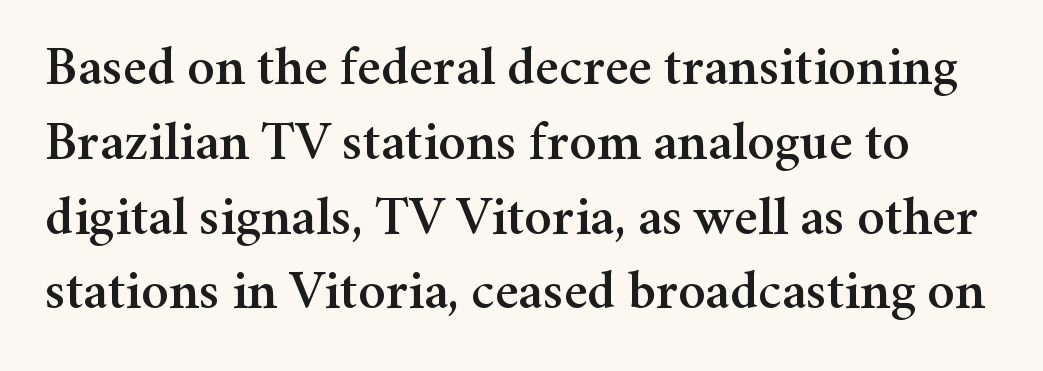
A typesetter would call this leading conventional body-copy spacing. Font category for this specimen: serif. Unlike italic type, these characters show no tilt at all. Characters follow at the spacing the type designer built in. The face used here is proportionally spaced, like ordinary book or web type.
